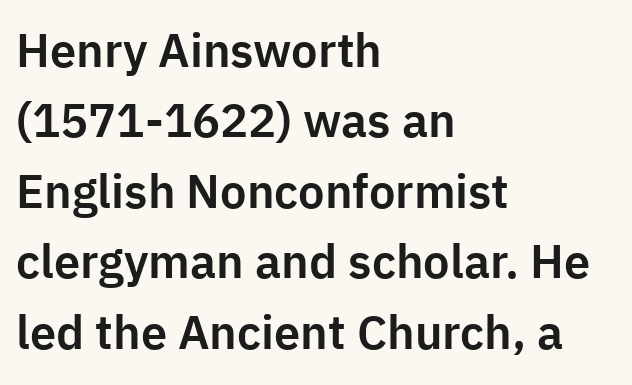
The image shows 47 px sans-serif type, upright; set left-aligned, normal line spacing (1.5x), normal letter spacing, not underlined; low stroke contrast and a medium x-height.
